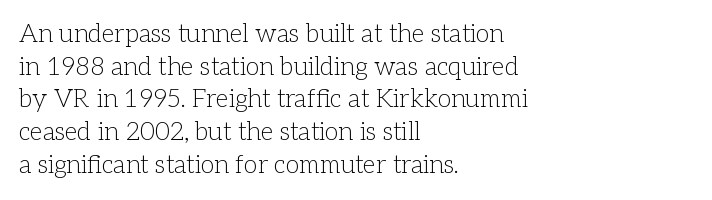
Q: Is the text bold? A: No.
Q: Is the text italic (slanted)? A: No, it is upright.
Q: Is the text underlined? A: No.
Q: How is the paragraph aligned? A: Left-aligned.
Q: Is the spacing between letters normal or unusually wide? A: Normal.
Q: Is the spacing between lines tight, normal or loose? A: Normal.
